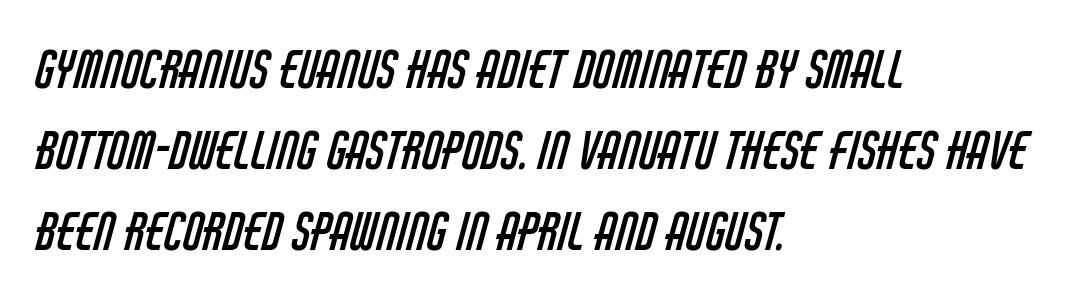
{"serif": "no", "bold": "no", "weight": "regular", "width": "condensed", "stroke_contrast": "low", "x_height": "large", "monospaced": "no", "underline": "no", "align": "left", "line_spacing": "normal", "line_spacing_ratio": 1.59, "letter_spacing": "normal", "letter_spacing_em": 0.0, "glyph_px": 51}
